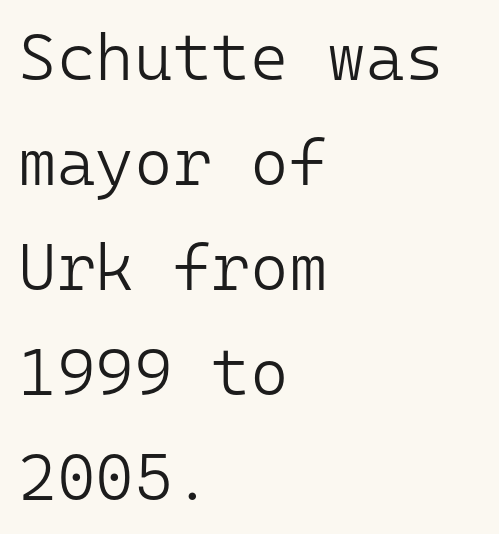
Q: Is the text bold? A: No.
Q: Is the text italic (slanted)? A: No, it is upright.
Q: Is the typeface a serif or a sans-serif typeface? A: Sans-serif.
Q: Is the text underlined? A: No.
Q: How is the paragraph aligned? A: Left-aligned.
Q: Is the spacing between letters normal or unusually wide? A: Normal.
Q: Is the spacing between lines tight, normal or loose? A: Normal.
Q: Width (condensed, normal, or wide)? A: Normal.
Q: Stroke contrast? A: Low.
Q: x-height? A: Medium.
Q: Monospaced? A: Yes.
